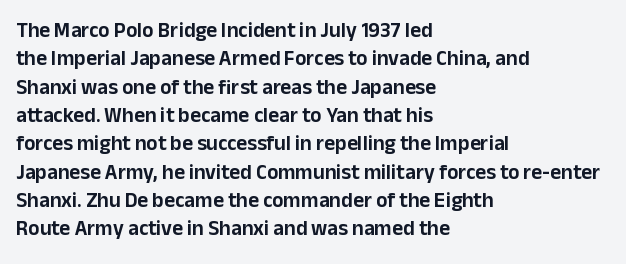
Posture: upright roman. The foot of each line stays bare and open. The passage shown stacks its lines at a standard gap. Alignment: flush left. The horizontal fit of the characters is conventional and even.
